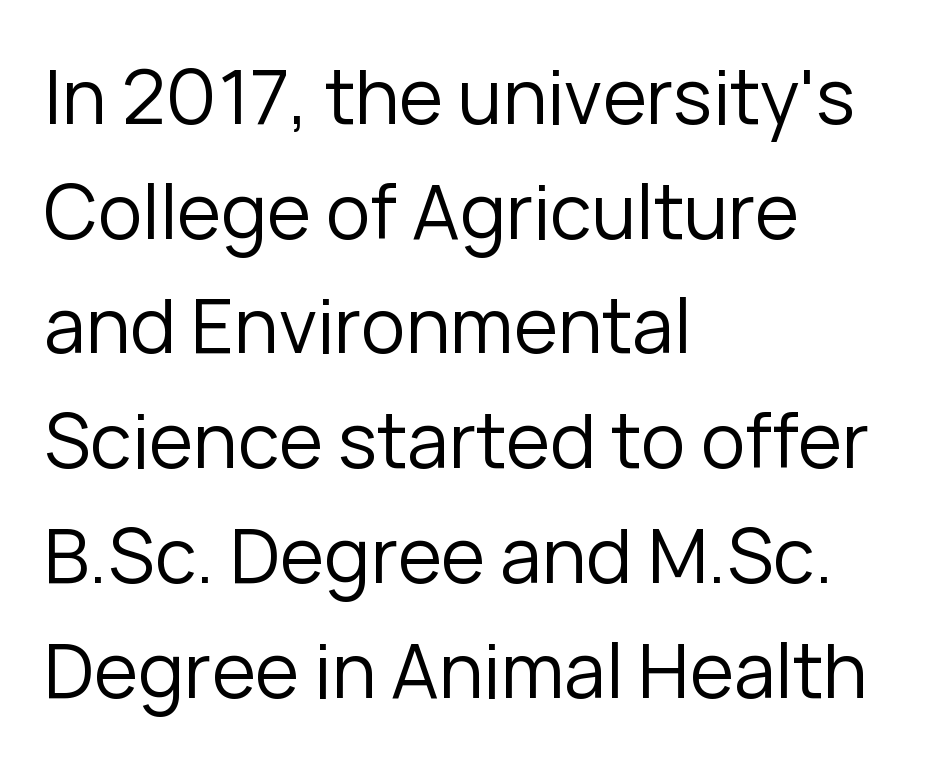
The image shows 75 px regular-weight sans-serif type, upright; set left-aligned, normal line spacing (1.53x), normal letter spacing, not underlined; low stroke contrast and a medium x-height.
